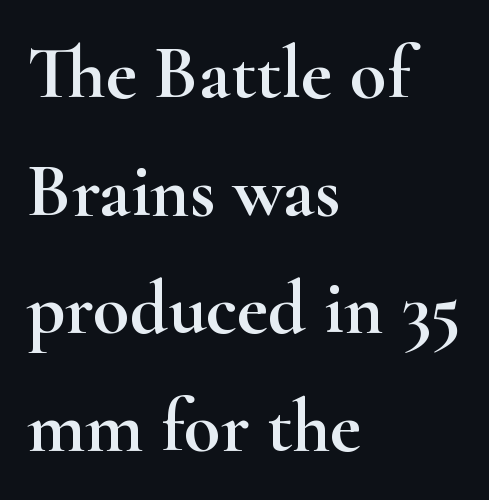
{"serif": "yes", "italic": "no", "width": "wide", "stroke_contrast": "high", "x_height": "small", "monospaced": "no", "underline": "no", "align": "left", "line_spacing": "normal", "line_spacing_ratio": 1.57, "letter_spacing": "normal", "letter_spacing_em": 0.0, "glyph_px": 75}
